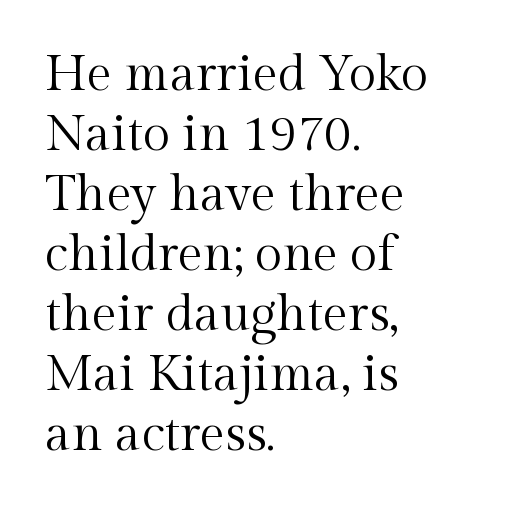
{"serif": "yes", "italic": "no", "bold": "no", "weight": "regular", "width": "normal", "x_height": "medium", "monospaced": "no", "underline": "no", "align": "left", "line_spacing_ratio": 1.2, "letter_spacing": "normal", "letter_spacing_em": 0.0, "glyph_px": 50}
